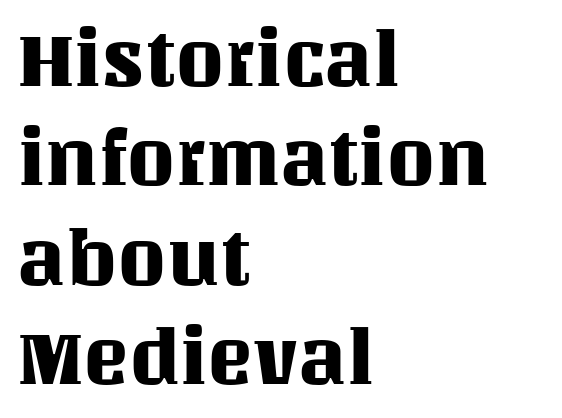
{"italic": "no", "width": "normal", "stroke_contrast": "medium", "x_height": "large", "monospaced": "no", "underline": "no", "align": "left", "line_spacing": "normal", "line_spacing_ratio": 1.29, "letter_spacing": "normal", "letter_spacing_em": 0.0, "glyph_px": 77}
